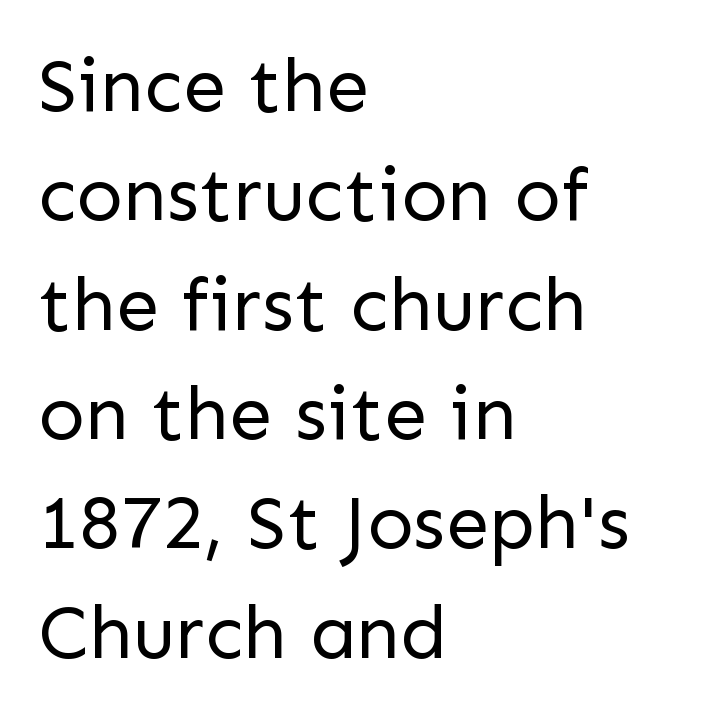
The setting favours the left margin, as ordinary paragraphs usually do. The rows are spaced the way most documents space them. Type without underlining. This sample uses an upright cut, with every glyph sitting square on the baseline. A quiet, ordinary-to-light weight characterises the typeface.
